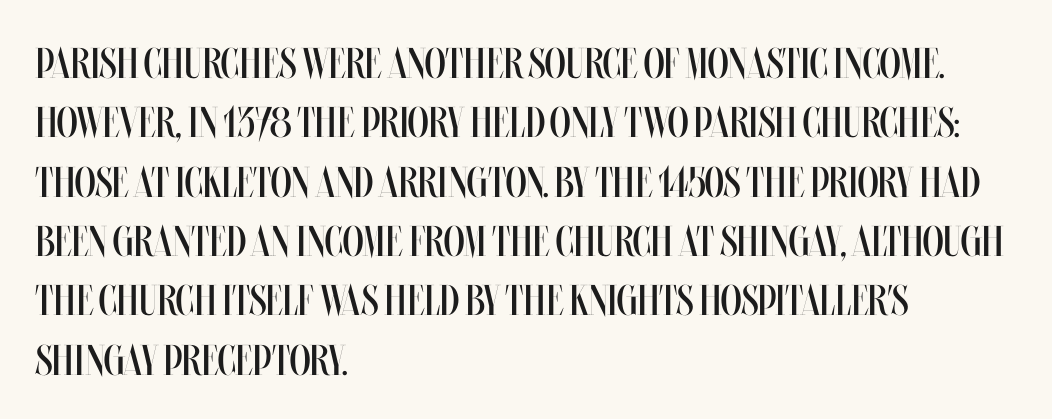
{"italic": "no", "bold": "no", "weight": "regular", "width": "condensed", "stroke_contrast": "medium", "x_height": "large", "monospaced": "no", "underline": "no", "align": "left", "line_spacing": "normal", "line_spacing_ratio": 1.38, "letter_spacing": "normal", "letter_spacing_em": 0.0, "glyph_px": 43}
